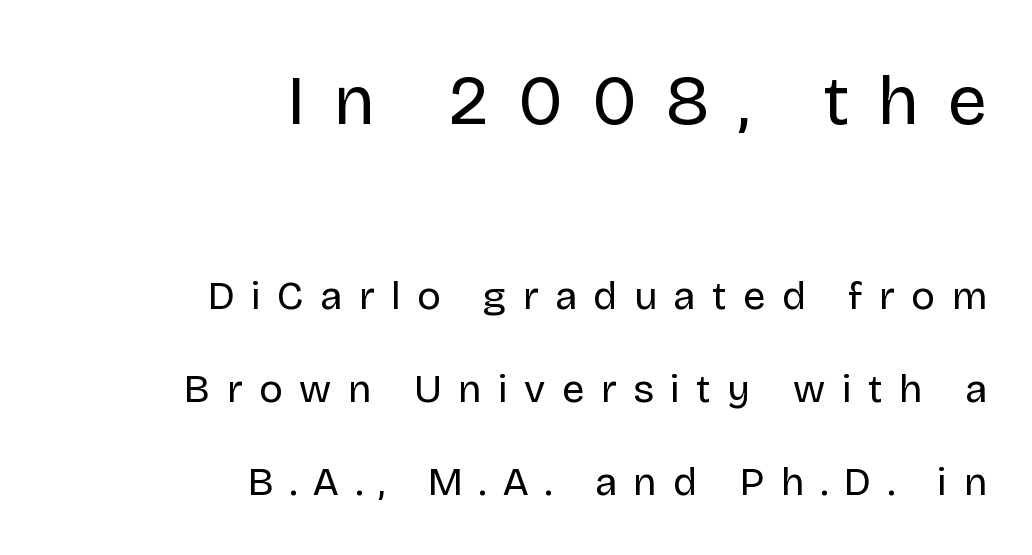
The image shows 70 px regular-weight sans-serif type, upright; set right-aligned, loose line spacing (2.33x), unusually wide letter spacing (+0.41 em), not underlined; the first (top) block is 1.75x larger; low stroke contrast and a large x-height.
